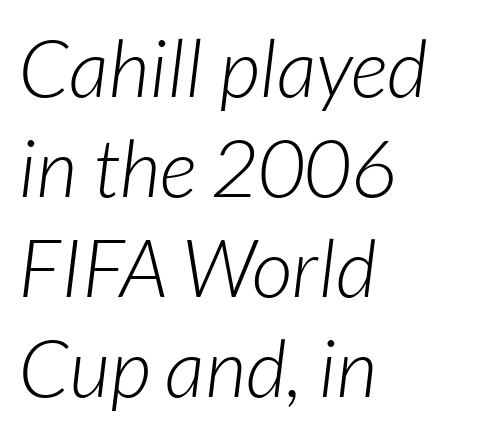
All the whitespace from short lines collects on the right. Quick note: interline space is typical. A typesetter would call this proportional, since set widths differ per character. On a weight scale, this lands at 450 or below. The baseline area is clear.
